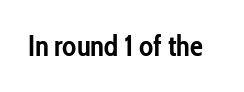
Q: Is the text bold? A: Yes.
Q: Is the text italic (slanted)? A: No, it is upright.
Q: Is the typeface a serif or a sans-serif typeface? A: Sans-serif.
Q: Is the text underlined? A: No.
Q: Is the spacing between letters normal or unusually wide? A: Normal.
Q: Width (condensed, normal, or wide)? A: Condensed.
Q: Stroke contrast? A: Low.
Q: x-height? A: Medium.
Q: Monospaced? A: No.
